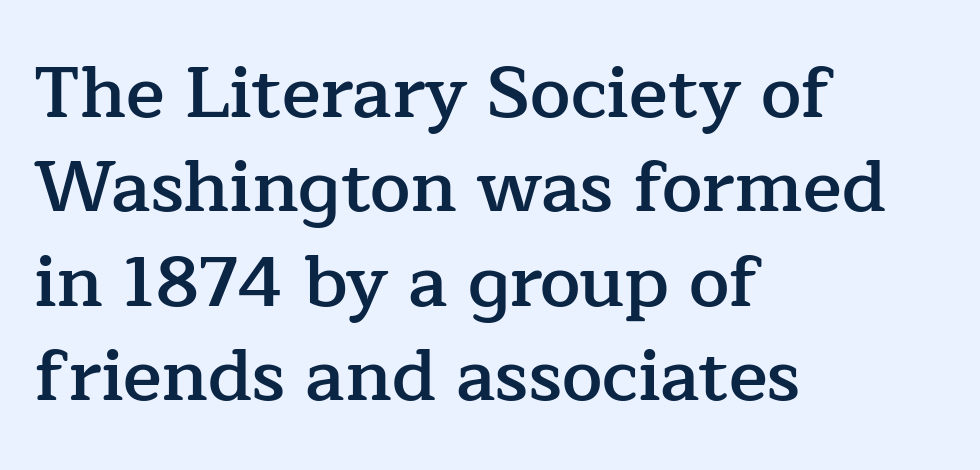
If you drew a line through each stem, it would be perfectly vertical. The font is running at a semibold setting, under full bold. The specimen omits any rule beneath the text block's lines. Successive baselines arrive at the customary interval. Tracking value appears to be zero — textbook default spacing.
